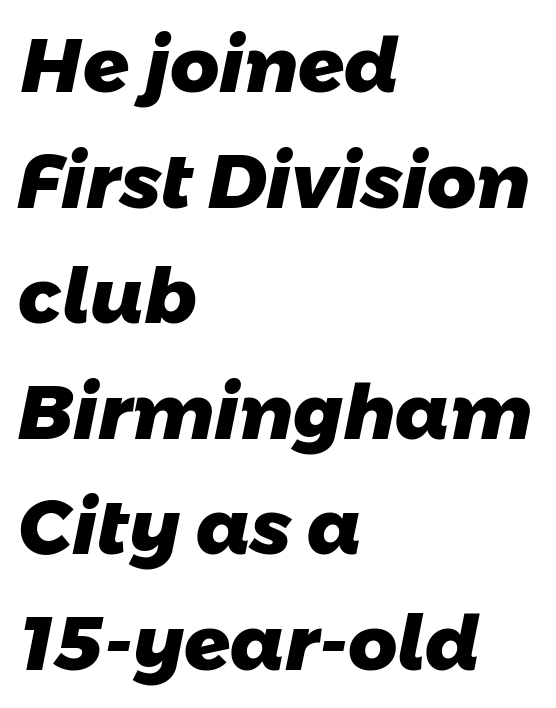
Q: Is the text bold? A: Yes.
Q: Is the typeface a serif or a sans-serif typeface? A: Sans-serif.
Q: Is the text underlined? A: No.
Q: How is the paragraph aligned? A: Left-aligned.
Q: Is the spacing between letters normal or unusually wide? A: Normal.
Q: Is the spacing between lines tight, normal or loose? A: Normal.
Q: Width (condensed, normal, or wide)? A: Normal.
Q: Stroke contrast? A: Low.
Q: x-height? A: Medium.
Q: Monospaced? A: No.
